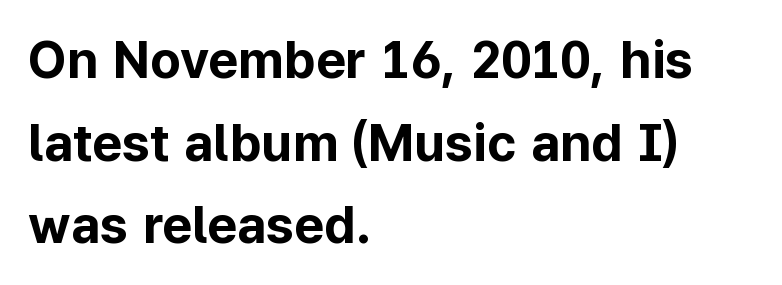
Summary of weight: heavy, a full bold. Line beginnings align vertically; line endings do not. The passage shown is not underscored anywhere. These lines are composed in type without serifs.
